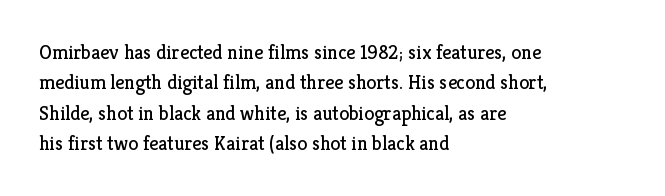
{"italic": "no", "bold": "no", "underline": "no", "align": "left", "line_spacing": "normal", "line_spacing_ratio": 1.52, "letter_spacing": "normal", "letter_spacing_em": 0.0, "glyph_px": 20}
